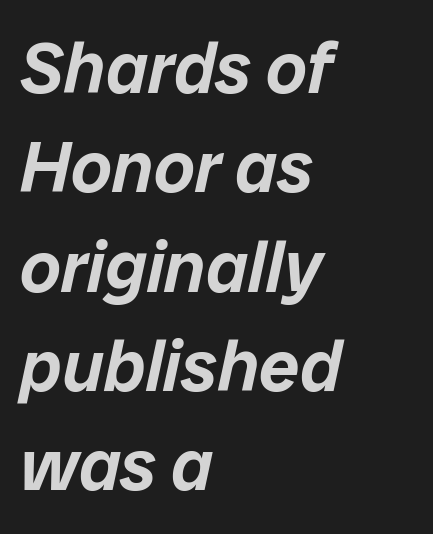
Q: Is the text italic (slanted)? A: Yes, it leans right by about 12 degrees.
Q: Is the text underlined? A: No.
Q: How is the paragraph aligned? A: Left-aligned.
Q: Is the spacing between letters normal or unusually wide? A: Normal.
Q: Is the spacing between lines tight, normal or loose? A: Normal.
Q: Width (condensed, normal, or wide)? A: Normal.
Q: Stroke contrast? A: Low.
Q: x-height? A: Medium.
Q: Monospaced? A: No.
